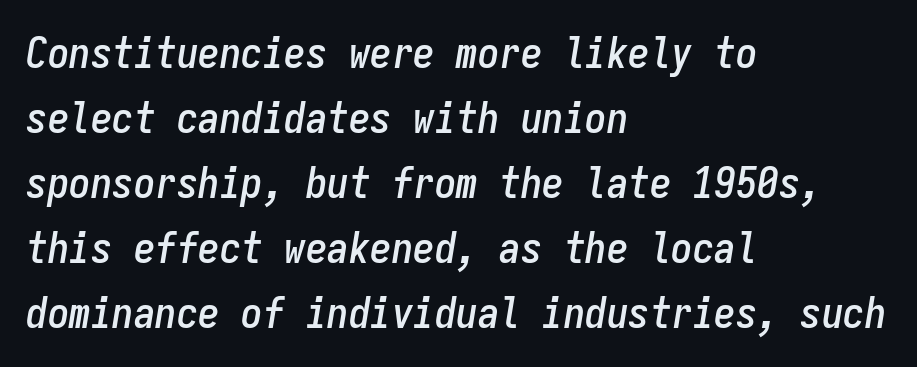
The image shows 43 px condensed type, italic (leaning right), monospaced; set left-aligned, normal line spacing (1.51x), normal letter spacing, not underlined; low stroke contrast and a medium x-height.
